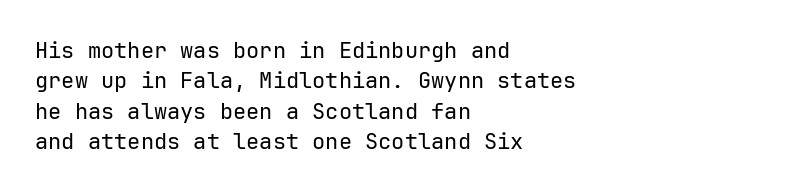
The image shows 22 px text type, upright; set left-aligned, normal line spacing (1.38x), normal letter spacing, not underlined.
